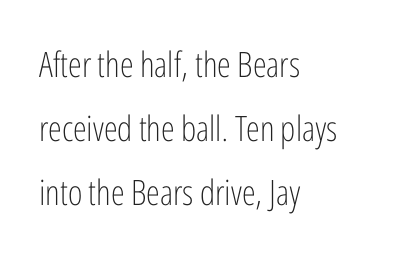
The image shows 35 px light, condensed sans-serif type, upright; set left-aligned, line spacing 1.83x, normal letter spacing, not underlined; low stroke contrast and a medium x-height.
